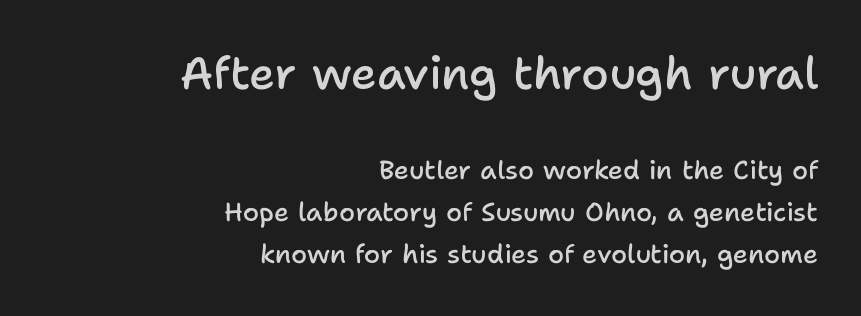
{"serif": "no", "italic": "no", "bold": "semi", "weight": "semibold", "width": "normal", "stroke_contrast": "low", "x_height": "medium", "monospaced": "no", "underline": "no", "align": "right", "line_spacing": "normal", "line_spacing_ratio": 1.62, "letter_spacing": "normal", "letter_spacing_em": 0.0, "larger_block": "first", "size_ratio": 1.73, "glyph_px": 45}
